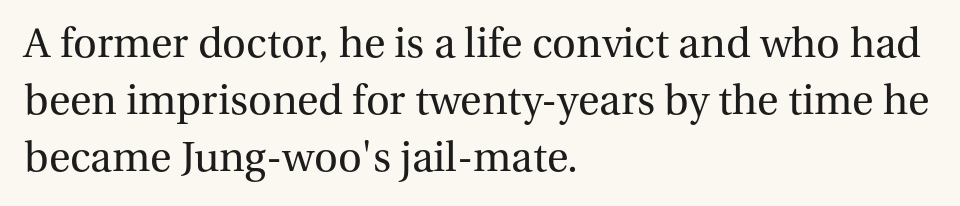
Q: Is the text bold? A: No.
Q: Is the text italic (slanted)? A: No, it is upright.
Q: Is the typeface a serif or a sans-serif typeface? A: Serif.
Q: Is the text underlined? A: No.
Q: How is the paragraph aligned? A: Left-aligned.
Q: Is the spacing between letters normal or unusually wide? A: Normal.
Q: Is the spacing between lines tight, normal or loose? A: Normal.
Q: Width (condensed, normal, or wide)? A: Normal.
Q: Stroke contrast? A: Medium.
Q: x-height? A: Medium.
Q: Monospaced? A: No.
